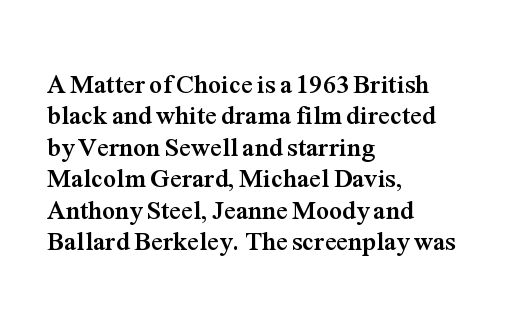
{"italic": "no", "bold": "yes", "underline": "no", "align": "left", "line_spacing_ratio": 1.21, "letter_spacing": "normal", "letter_spacing_em": 0.0, "glyph_px": 26}
